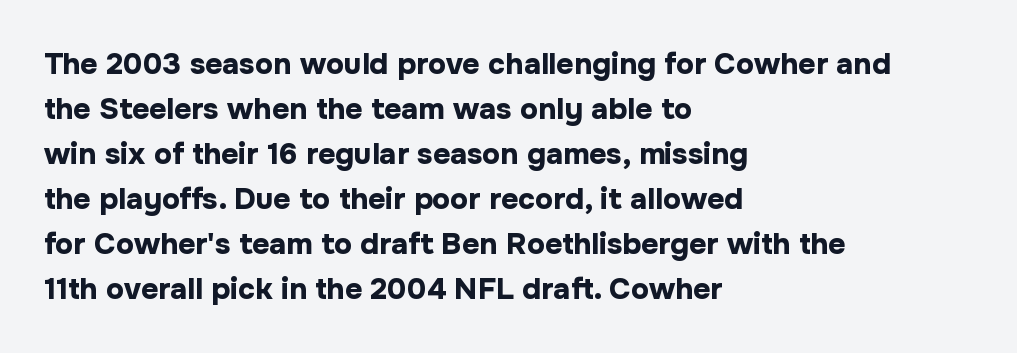
The image shows 30 px bold sans-serif type, upright; set left-aligned, normal line spacing (1.5x), normal letter spacing, not underlined; low stroke contrast and a medium x-height.
